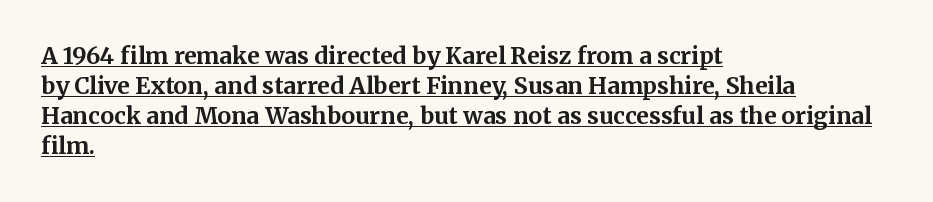
Q: Is the text bold? A: Yes.
Q: Is the text italic (slanted)? A: No, it is upright.
Q: Is the text underlined? A: Yes.
Q: How is the paragraph aligned? A: Left-aligned.
Q: Is the spacing between letters normal or unusually wide? A: Normal.
Q: Is the spacing between lines tight, normal or loose? A: Normal.
